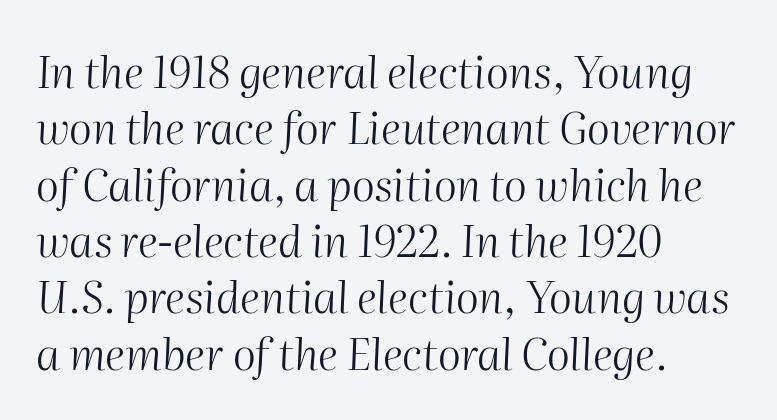
Each letter keeps its own natural width here, so spacing adapts to shape. The rendering keeps characters at their native spacing. Each new line begins a customary step beneath the previous one. One-word summary of the alignment: left. The specimen omits any rule beneath the text block's lines. Tall strokes in this sample are angled rather than plumb.
